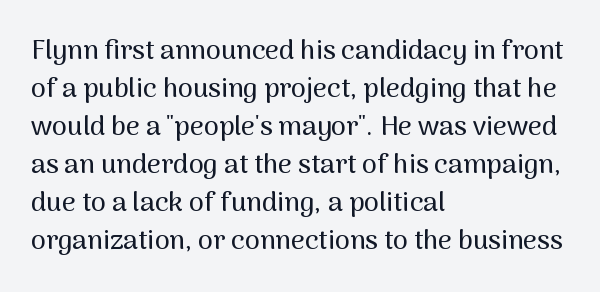
{"italic": "no", "underline": "no", "align": "left", "line_spacing": "normal", "line_spacing_ratio": 1.41, "letter_spacing": "normal", "letter_spacing_em": 0.0, "glyph_px": 27}
